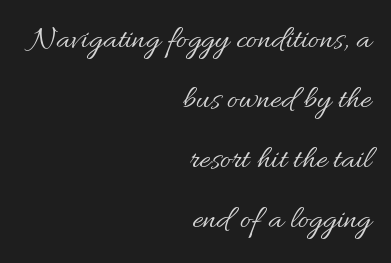
The letters advance in unequal steps, a hallmark of proportional type. Weight: regular or lighter. The zone under the glyphs is completely vacant.
